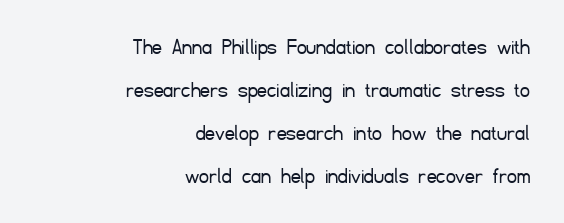
The image shows 24 px text type, upright; set right-aligned, line spacing 1.79x, normal letter spacing, not underlined.
